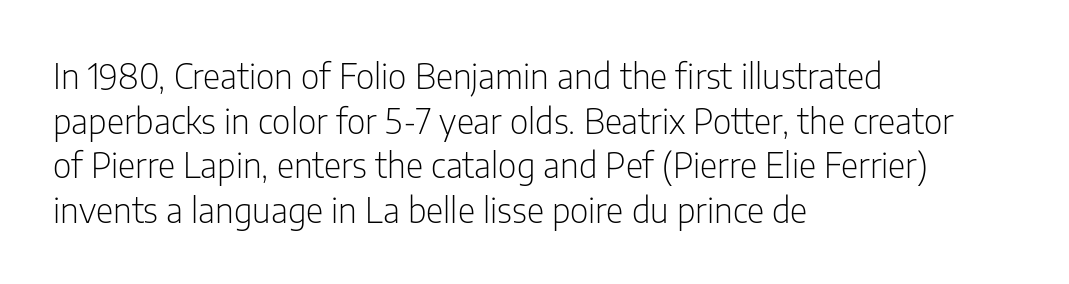
The letters sit at their default tracking, neither squeezed nor spread. The characters are drawn with everyday or finer stroke widths. Leading: standard. The rendering uses natural spacing where letterforms have individual widths. A bare baseline throughout the passage. Classification — sans serif.
